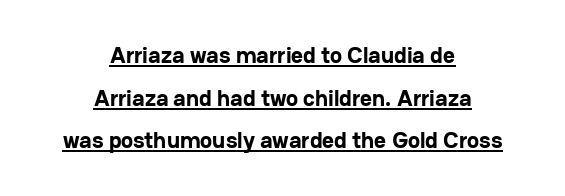
Q: Is the text bold? A: Yes.
Q: Is the text italic (slanted)? A: No, it is upright.
Q: Is the text underlined? A: Yes.
Q: How is the paragraph aligned? A: Centered.
Q: Is the spacing between letters normal or unusually wide? A: Normal.
